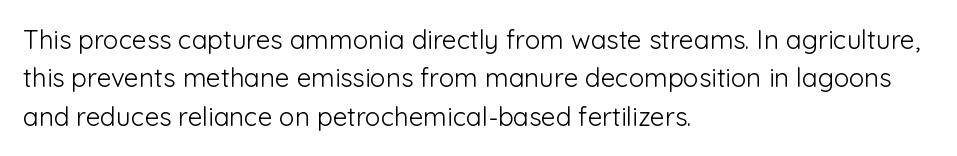
The image shows 26 px text type, upright; set left-aligned, normal line spacing (1.48x), normal letter spacing, not underlined.
